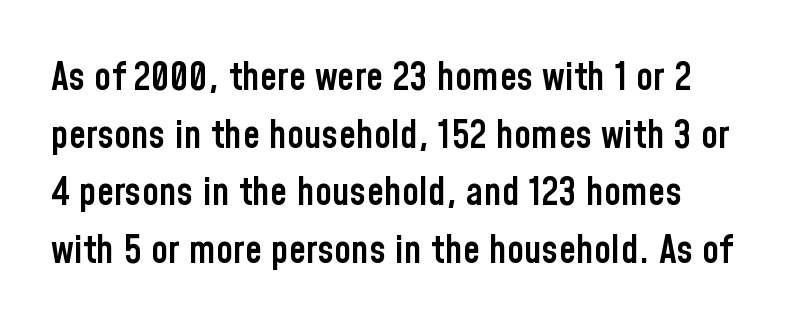
One glance says typical: line gaps are just what's usual. Observe the ordinary spacing: letters are neighbours, not strangers. Ordinary non-slanted type is in use. Each letter's strokes conclude bluntly, with no projecting serifs. Words float on clear page, feet unadorned. The face used here is proportionally spaced, like ordinary book or web type.
